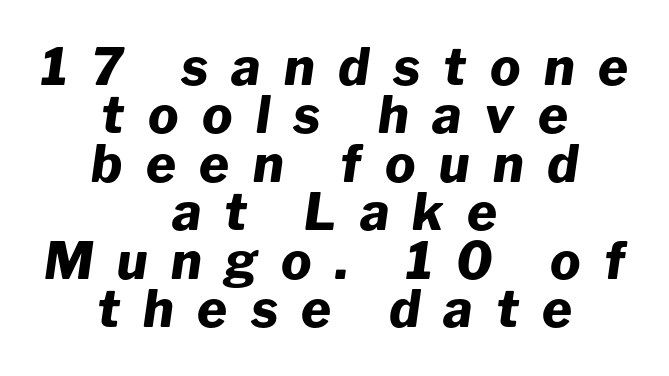
{"italic": "yes", "lean": "right", "slant_degrees": 8, "bold": "yes", "weight": "heavy", "width": "normal", "stroke_contrast": "low", "x_height": "medium", "monospaced": "no", "underline": "no", "align": "center", "line_spacing": "tight", "line_spacing_ratio": 0.95, "letter_spacing": "wide", "letter_spacing_em": 0.46, "glyph_px": 51}
